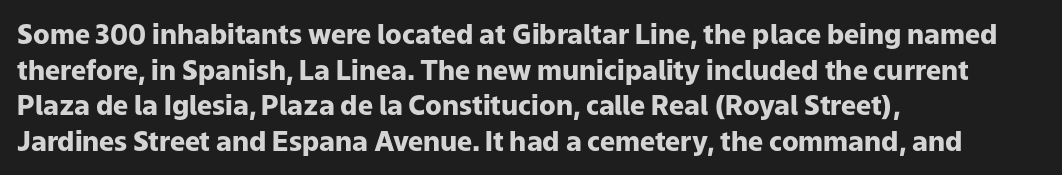
A typesetter would call this leading conventional body-copy spacing. Standard letterfit; no display-style spreading of the glyphs. The axis of the letterforms is exactly vertical. Typeset ragged right — the left edge is the straight one. Clear beneath every line of the passage. Each glyph is drawn with heavy, bold strokes.
